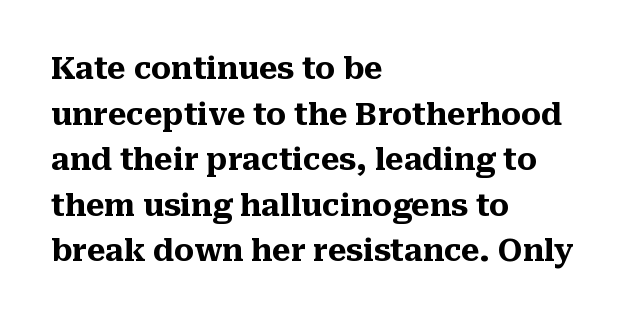
{"serif": "yes", "italic": "no", "bold": "yes", "weight": "heavy", "width": "normal", "stroke_contrast": "medium", "x_height": "medium", "monospaced": "no", "underline": "no", "align": "left", "line_spacing": "normal", "line_spacing_ratio": 1.52, "letter_spacing": "normal", "letter_spacing_em": 0.0, "glyph_px": 30}
